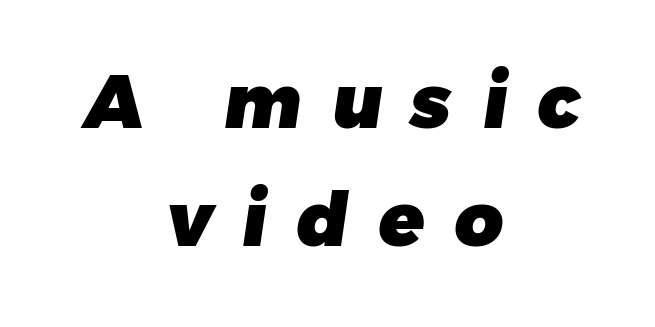
{"serif": "no", "bold": "yes", "weight": "heavy", "width": "normal", "stroke_contrast": "low", "x_height": "medium", "monospaced": "no", "underline": "no", "align": "center", "line_spacing": "normal", "line_spacing_ratio": 1.58, "letter_spacing": "wide", "letter_spacing_em": 0.4, "glyph_px": 75}
